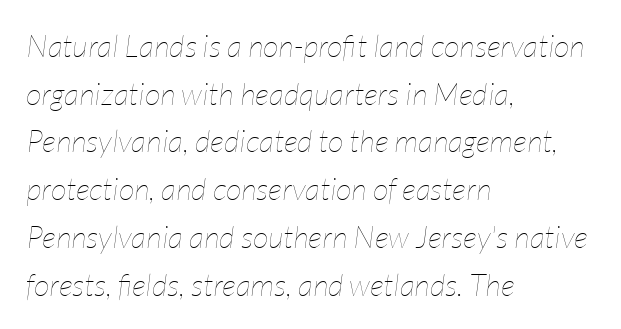
The image shows 31 px thin, condensed type, italic (leaning right); set left-aligned, normal line spacing (1.54x), normal letter spacing, not underlined; low stroke contrast and a medium x-height.
